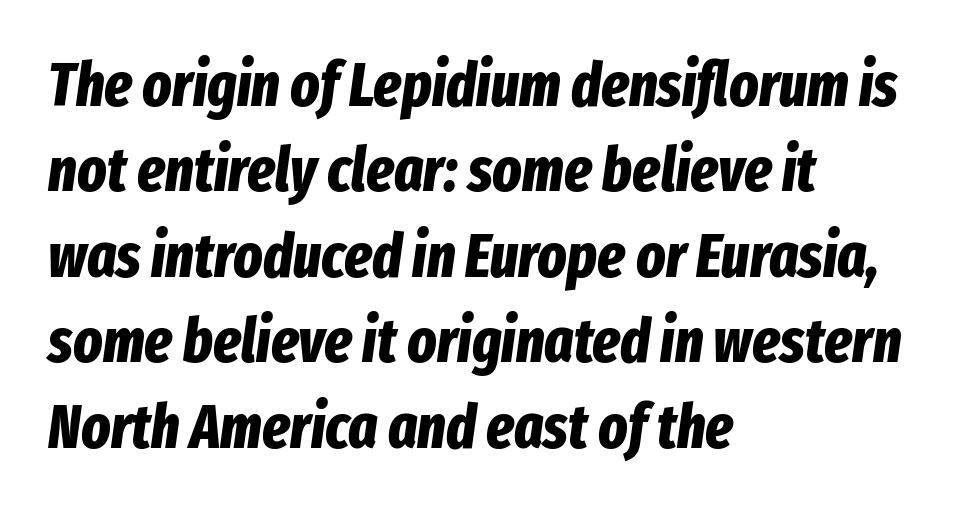
Q: Is the text bold? A: Yes.
Q: Is the text italic (slanted)? A: Yes, it leans right by about 8 degrees.
Q: Is the text underlined? A: No.
Q: How is the paragraph aligned? A: Left-aligned.
Q: Is the spacing between letters normal or unusually wide? A: Normal.
Q: Is the spacing between lines tight, normal or loose? A: Normal.
Q: Width (condensed, normal, or wide)? A: Condensed.
Q: Stroke contrast? A: Low.
Q: x-height? A: Medium.
Q: Monospaced? A: No.
